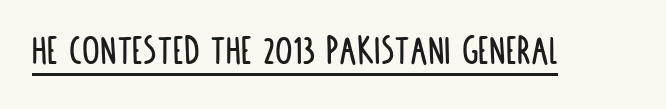
{"serif": "no", "italic": "no", "width": "condensed", "stroke_contrast": "low", "x_height": "large", "monospaced": "no", "underline": "yes", "letter_spacing": "normal", "letter_spacing_em": 0.0, "glyph_px": 44}
